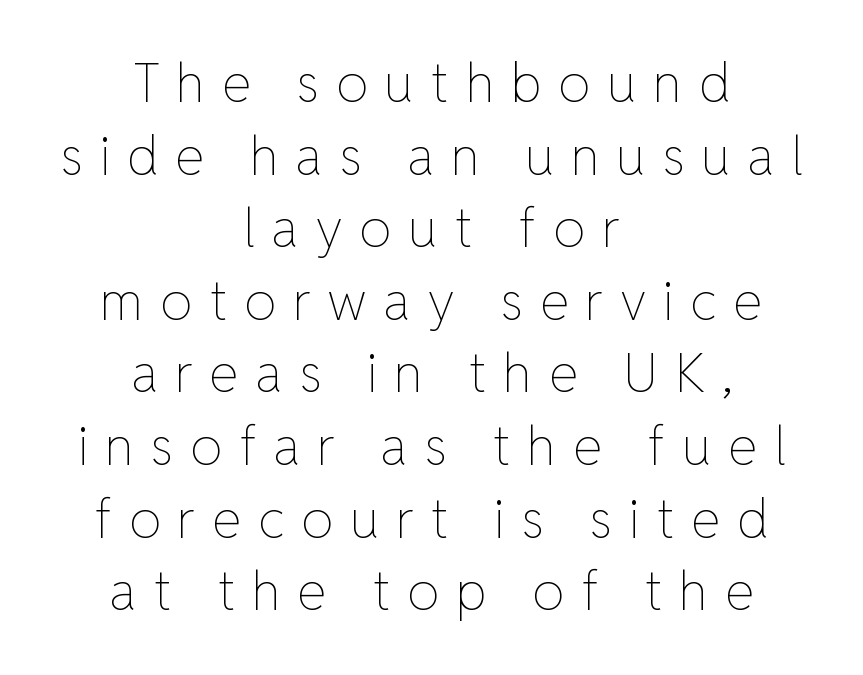
This rendering features lettering with no underline. Does extra space separate the letters? Yes, quite a lot of it. Each letter keeps its own natural width here, so spacing adapts to shape. The typeface has the unassuming heft of standard copy or less. Nope, not italic — everything's standing straight. If you folded the block vertically in half, each line would mirror itself in length.
